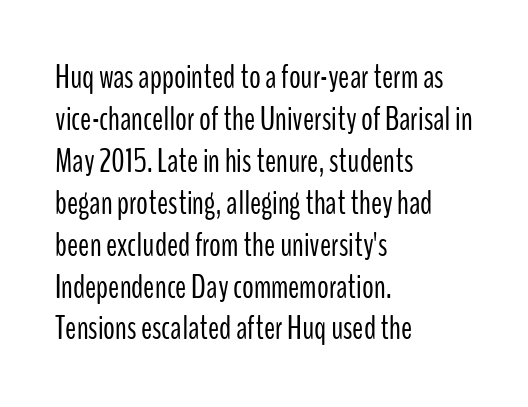
Q: Is the text bold? A: No.
Q: Is the text italic (slanted)? A: No, it is upright.
Q: Is the typeface a serif or a sans-serif typeface? A: Sans-serif.
Q: Is the text underlined? A: No.
Q: How is the paragraph aligned? A: Left-aligned.
Q: Is the spacing between letters normal or unusually wide? A: Normal.
Q: Is the spacing between lines tight, normal or loose? A: Normal.
Q: Width (condensed, normal, or wide)? A: Condensed.
Q: Stroke contrast? A: Low.
Q: x-height? A: Medium.
Q: Monospaced? A: No.
